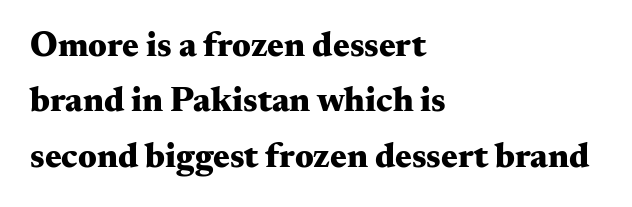
Q: Is the text bold? A: Yes.
Q: Is the text italic (slanted)? A: No, it is upright.
Q: Is the typeface a serif or a sans-serif typeface? A: Serif.
Q: Is the text underlined? A: No.
Q: How is the paragraph aligned? A: Left-aligned.
Q: Is the spacing between letters normal or unusually wide? A: Normal.
Q: Is the spacing between lines tight, normal or loose? A: Normal.
Q: Width (condensed, normal, or wide)? A: Wide.
Q: Stroke contrast? A: Medium.
Q: x-height? A: Small.
Q: Monospaced? A: No.
